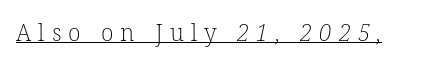
{"bold": "no", "underline": "yes", "letter_spacing": "wide", "letter_spacing_em": 0.31, "glyph_px": 23}
